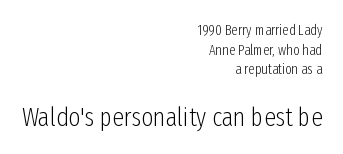
Italic: no, the glyphs are upright roman. Has an underline been added? It has not. Weight: in the light-to-regular range. Regular leading. The letters in the lower block stand taller than those in the block above. Which margin do the lines hug? The right one — the left edge is uneven.
